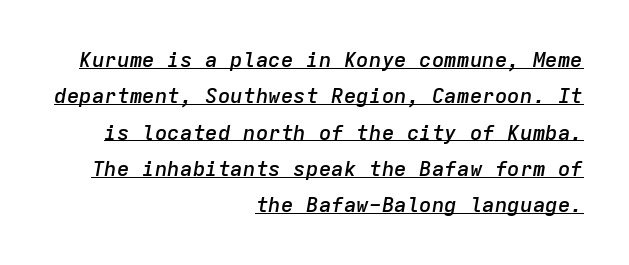
These words are printed semibold, heavier than regular yet not bold. A typesetter would mark this as italic. Right-aligned paragraph, ragged on the left. The horizontal fit of the characters is conventional and even.
